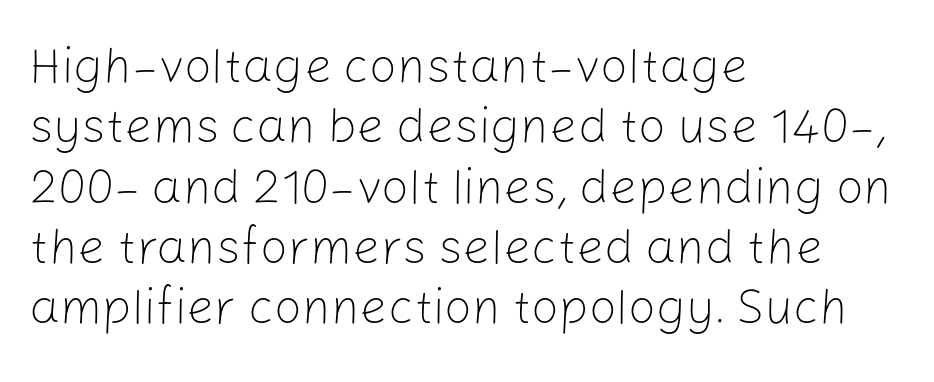
The weight would be labelled regular, book, light, or lighter still. This sample uses an upright cut, with every glyph sitting square on the baseline. Is this a fixed-width face? No — the glyphs have proportional, varying widths. This rendering features lettering with no underline. The ragged edge is on the right, which tells us the setting is flush left.
